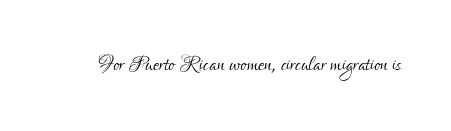
This is sans-serif lettering, the kind often seen on screens and signage. The passage shown is typed in a proportional face where columns would drift. The rendering keeps characters at their native spacing. The space beneath each line is pristine and unruled. The letters look calm and open, with moderate or lighter stems.
